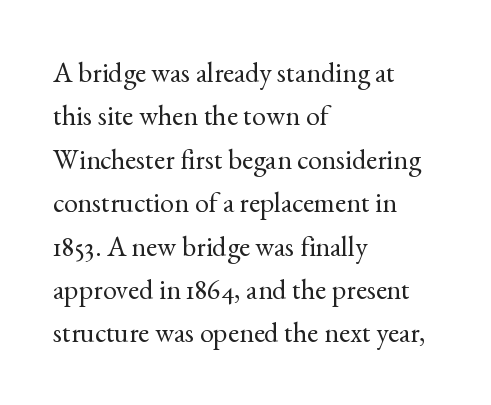
{"serif": "yes", "italic": "no", "bold": "no", "weight": "regular", "width": "normal", "x_height": "small", "monospaced": "no", "underline": "no", "align": "left", "line_spacing": "normal", "line_spacing_ratio": 1.55, "letter_spacing": "normal", "letter_spacing_em": 0.0, "glyph_px": 28}
